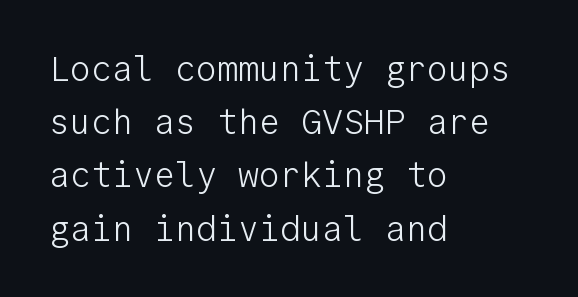
Q: Is the text bold? A: No.
Q: Is the text italic (slanted)? A: No, it is upright.
Q: Is the typeface a serif or a sans-serif typeface? A: Sans-serif.
Q: Is the text underlined? A: No.
Q: How is the paragraph aligned? A: Left-aligned.
Q: Is the spacing between letters normal or unusually wide? A: Normal.
Q: Is the spacing between lines tight, normal or loose? A: Normal.
Q: Width (condensed, normal, or wide)? A: Normal.
Q: Stroke contrast? A: Low.
Q: x-height? A: Medium.
Q: Monospaced? A: Yes.
